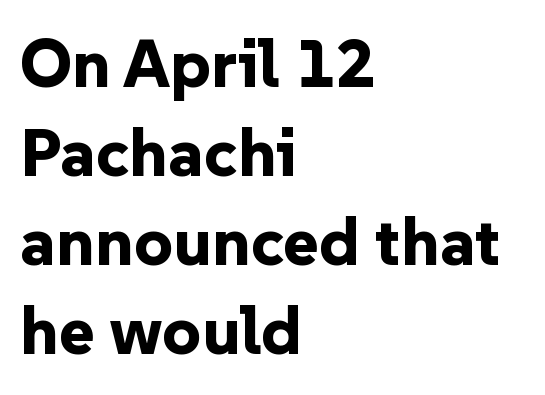
Q: Is the text bold? A: Yes.
Q: Is the text italic (slanted)? A: No, it is upright.
Q: Is the typeface a serif or a sans-serif typeface? A: Sans-serif.
Q: Is the text underlined? A: No.
Q: How is the paragraph aligned? A: Left-aligned.
Q: Is the spacing between letters normal or unusually wide? A: Normal.
Q: Is the spacing between lines tight, normal or loose? A: Normal.
Q: Width (condensed, normal, or wide)? A: Normal.
Q: Stroke contrast? A: Low.
Q: x-height? A: Medium.
Q: Monospaced? A: No.
